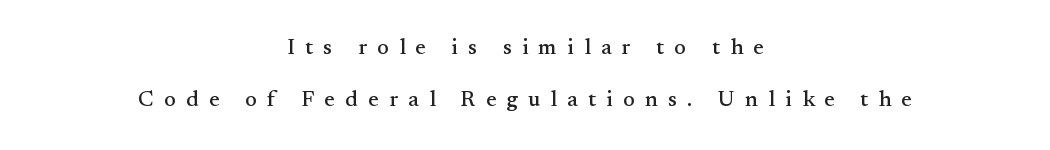
{"italic": "no", "underline": "no", "align": "center", "line_spacing": "loose", "line_spacing_ratio": 2.37, "letter_spacing": "wide", "letter_spacing_em": 0.47, "glyph_px": 22}
